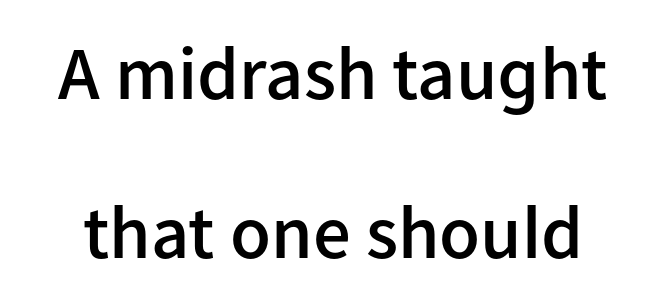
The image shows 75 px semibold sans-serif type, upright; set loose line spacing (2.12x), normal letter spacing, not underlined; low stroke contrast and a medium x-height.
